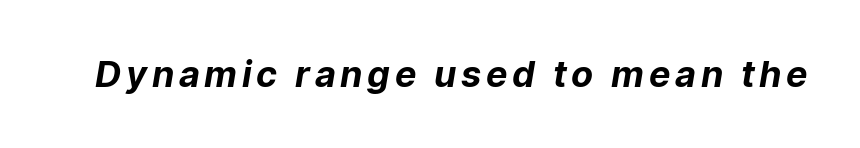
Serifs: no, the terminals of the letterforms are clean. The letters are bold, with thick, heavy strokes. Unmarked baselines from the first word to the last. These lines are rendered in a variable-pitch font.
